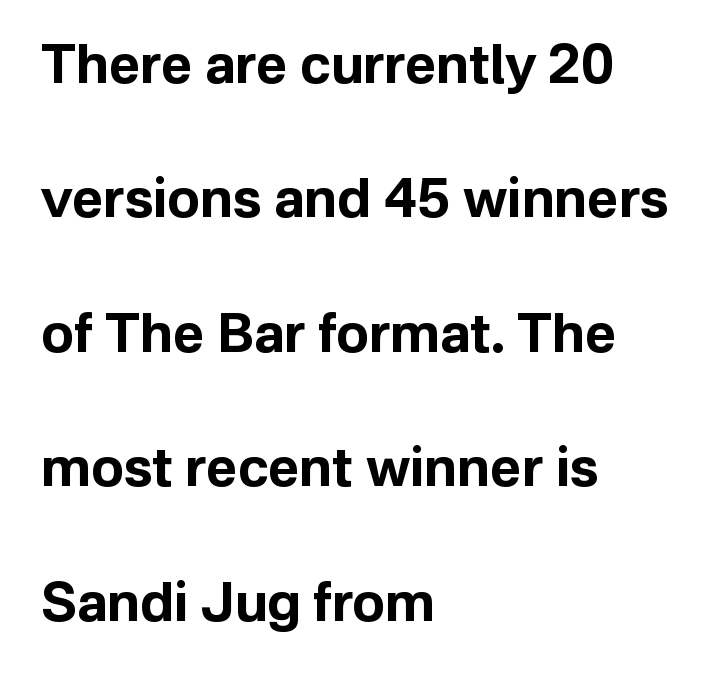
Notice how the passage keeps a crisp vertical edge on the left only. Note the varied advance widths — an 'i' is clearly narrower than an 'm'. This sample trades compactness for vertical openness between lines. Tracking value appears to be zero — textbook default spacing. Posture: upright roman. Unlike a traditional serif, this face leaves its strokes unadorned.
